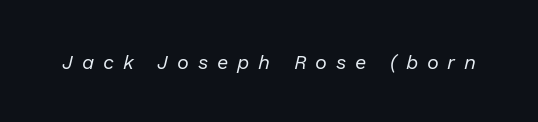
The image shows 20 px text type, italic (leaning right); set unusually wide letter spacing (+0.44 em), not underlined.
